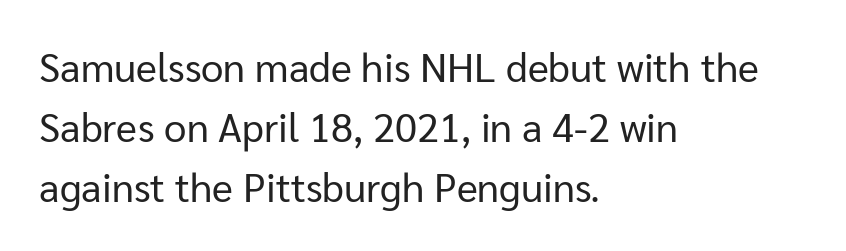
The image shows 40 px regular-weight sans-serif type, upright; set left-aligned, normal line spacing (1.5x), normal letter spacing, not underlined; low stroke contrast and a medium x-height.
